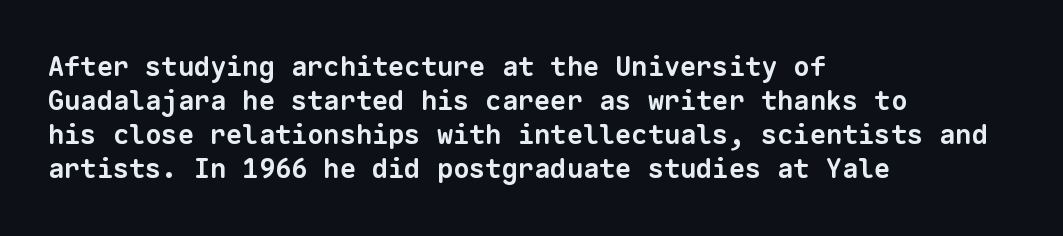
Q: Is the text bold? A: Yes.
Q: Is the text underlined? A: No.
Q: How is the paragraph aligned? A: Left-aligned.
Q: Is the spacing between letters normal or unusually wide? A: Normal.
Q: Is the spacing between lines tight, normal or loose? A: Normal.
